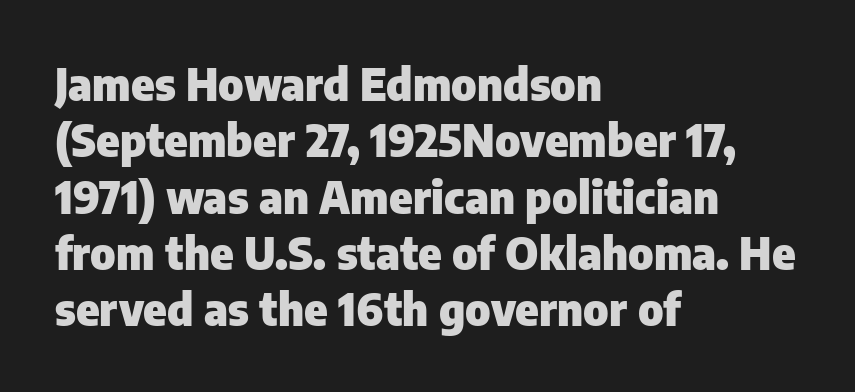
{"serif": "no", "italic": "no", "bold": "yes", "weight": "heavy", "width": "normal", "stroke_contrast": "low", "x_height": "medium", "monospaced": "no", "underline": "no", "align": "left", "line_spacing": "normal", "line_spacing_ratio": 1.28, "letter_spacing": "normal", "letter_spacing_em": 0.0, "glyph_px": 44}
